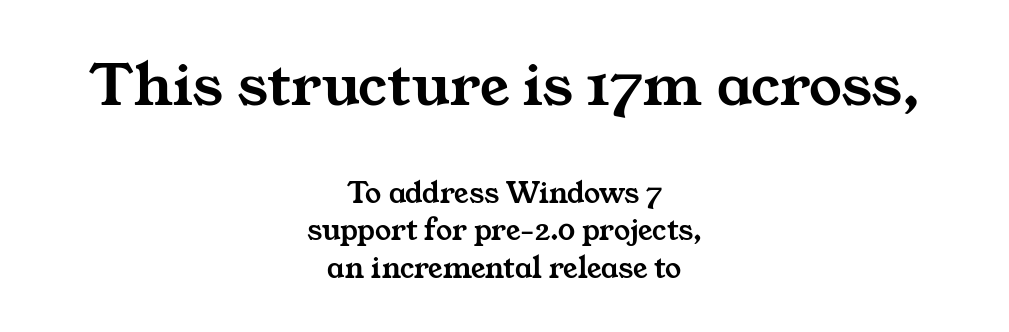
The image shows 65 px wide serif type; set centered, line spacing 1.18x, normal letter spacing, not underlined; the first (top) block is 2.03x larger; medium stroke contrast and a medium x-height.
